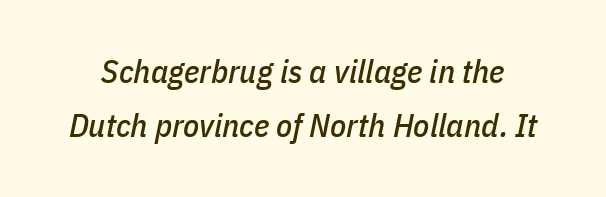
The image shows 33 px condensed type, italic (leaning right); set normal line spacing (1.64x), normal letter spacing, not underlined; low stroke contrast and a medium x-height.
